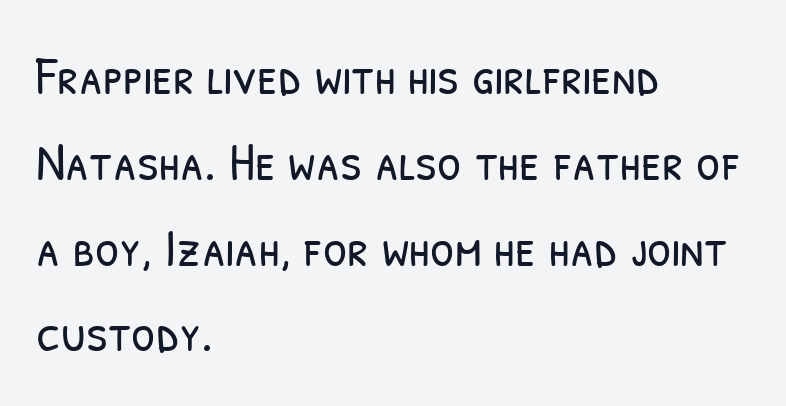
Q: Is the text bold? A: No.
Q: Is the typeface a serif or a sans-serif typeface? A: Sans-serif.
Q: Is the text underlined? A: No.
Q: How is the paragraph aligned? A: Left-aligned.
Q: Is the spacing between letters normal or unusually wide? A: Normal.
Q: Is the spacing between lines tight, normal or loose? A: Normal.
Q: Width (condensed, normal, or wide)? A: Condensed.
Q: Stroke contrast? A: Low.
Q: x-height? A: Medium.
Q: Monospaced? A: No.
